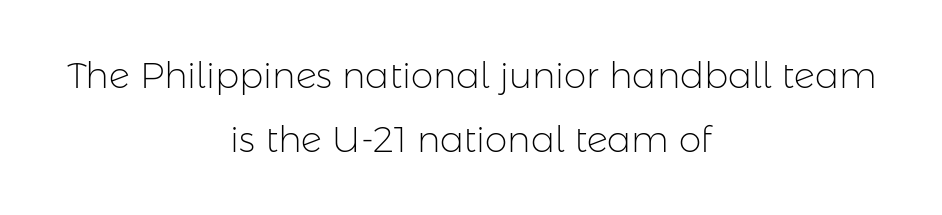
{"serif": "no", "italic": "no", "bold": "no", "weight": "light", "width": "normal", "stroke_contrast": "low", "x_height": "medium", "monospaced": "no", "underline": "no", "align": "center", "line_spacing_ratio": 1.77, "letter_spacing": "normal", "letter_spacing_em": 0.0, "glyph_px": 36}
